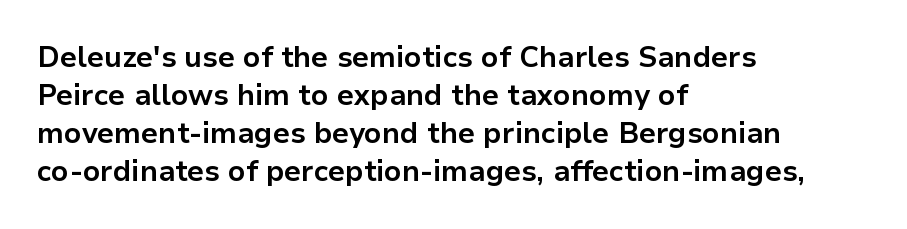
The image shows 29 px bold sans-serif type, upright; set left-aligned, normal line spacing (1.31x), normal letter spacing, not underlined; low stroke contrast and a medium x-height.
